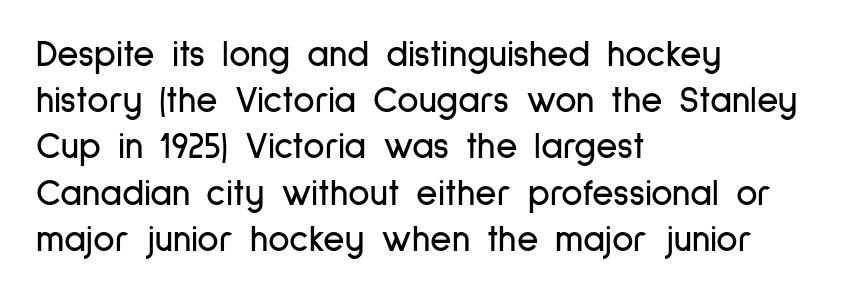
{"serif": "no", "italic": "no", "width": "condensed", "stroke_contrast": "low", "x_height": "medium", "monospaced": "no", "underline": "no", "align": "left", "line_spacing": "normal", "line_spacing_ratio": 1.25, "letter_spacing": "normal", "letter_spacing_em": 0.0, "glyph_px": 37}
